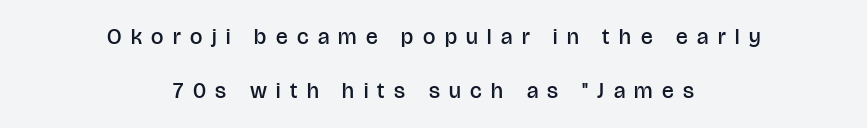
Check the space under the baseline: it is left empty. A bit beefed up — I'd call it semibold rather than bold. Interline gaps are noticeably wide in this sample. Tracking value appears strongly positive — letters spread wide. The lines in this sample share a center point and differ in where they start and stop. Every stem runs plumb, perpendicular to the baseline.
